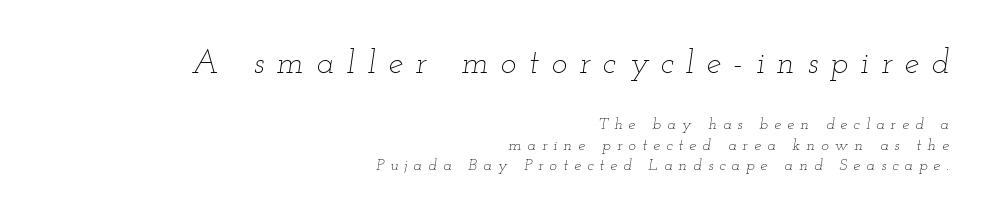
Q: Is the text bold? A: No.
Q: Is the text italic (slanted)? A: Yes, it leans right by about 12 degrees.
Q: Is the text underlined? A: No.
Q: How is the paragraph aligned? A: Right-aligned.
Q: Is the spacing between letters normal or unusually wide? A: Unusually wide.
Q: Is the spacing between lines tight, normal or loose? A: Normal.
Q: Which block of text is set in a larger size, the first (top) or the second (bottom)? A: The first (top) one.
Q: Width (condensed, normal, or wide)? A: Wide.
Q: Stroke contrast? A: Low.
Q: x-height? A: Small.
Q: Monospaced? A: No.
